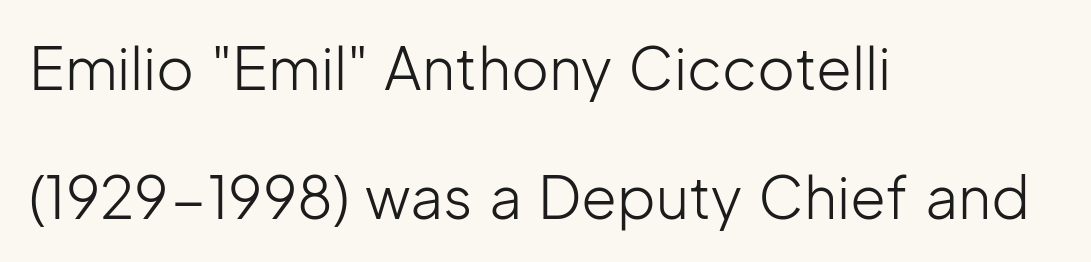
The image shows 58 px light sans-serif type, upright; set left-aligned, loose line spacing (2.23x), normal letter spacing, not underlined; low stroke contrast and a medium x-height.
